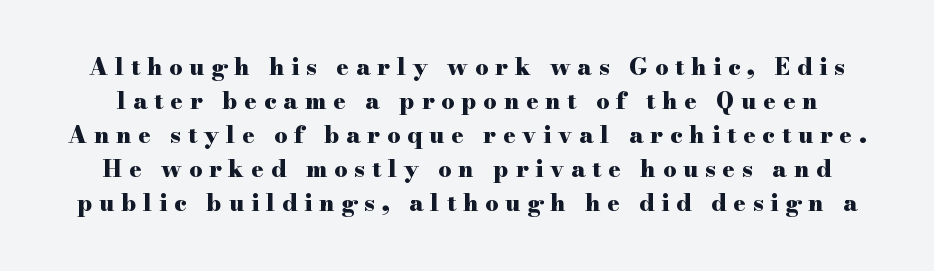
{"italic": "no", "bold": "yes", "underline": "no", "line_spacing": "normal", "line_spacing_ratio": 1.48, "letter_spacing": "wide", "letter_spacing_em": 0.3, "glyph_px": 23}
